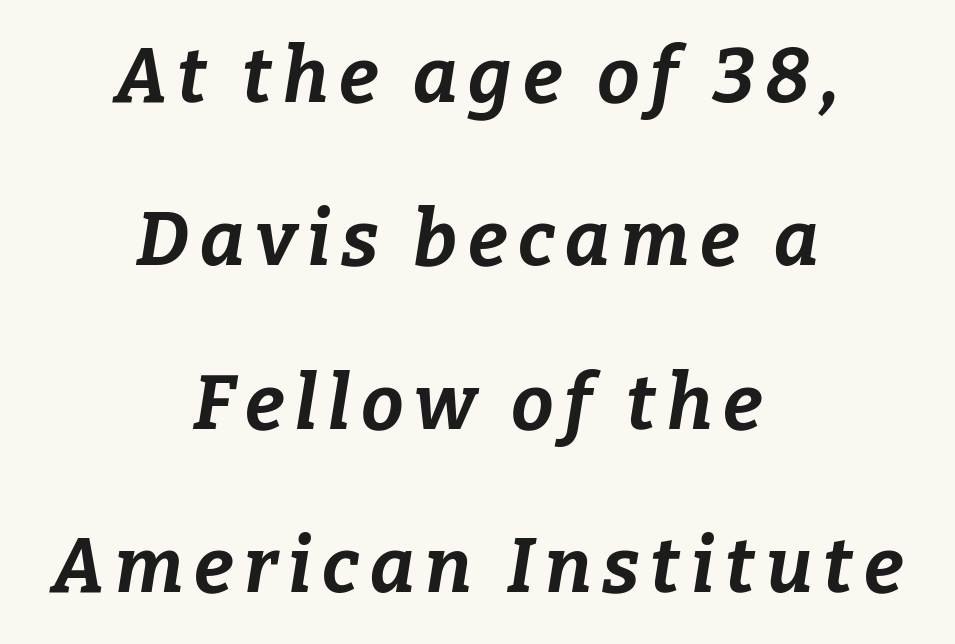
Q: Is the text bold? A: Yes.
Q: Is the text italic (slanted)? A: Yes, it leans right by about 9 degrees.
Q: Is the text underlined? A: No.
Q: How is the paragraph aligned? A: Centered.
Q: Is the spacing between lines tight, normal or loose? A: Loose.
Q: Width (condensed, normal, or wide)? A: Normal.
Q: Stroke contrast? A: Low.
Q: x-height? A: Medium.
Q: Monospaced? A: No.
